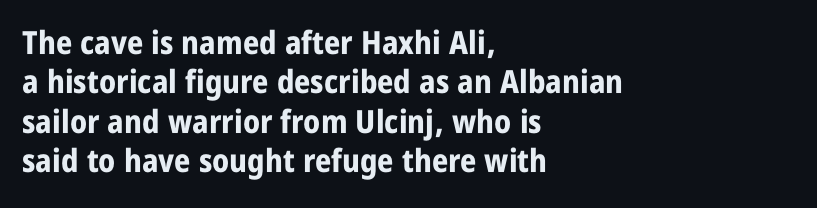
Teacher's note: observe the even left margin — that is flush-left alignment. Bare-footed words on every line. The typesetting leans heavy: a genuine bold. Is the letter spacing exaggerated? No — it looks like the ordinary default. Style check: upright.
